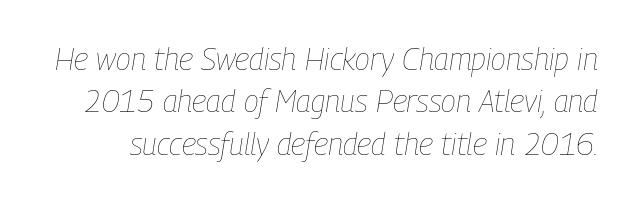
{"italic": "yes", "lean": "right", "slant_degrees": 9, "bold": "no", "weight": "thin", "width": "condensed", "stroke_contrast": "low", "x_height": "medium", "monospaced": "no", "underline": "no", "line_spacing": "normal", "line_spacing_ratio": 1.37, "letter_spacing": "normal", "letter_spacing_em": 0.0, "glyph_px": 31}
